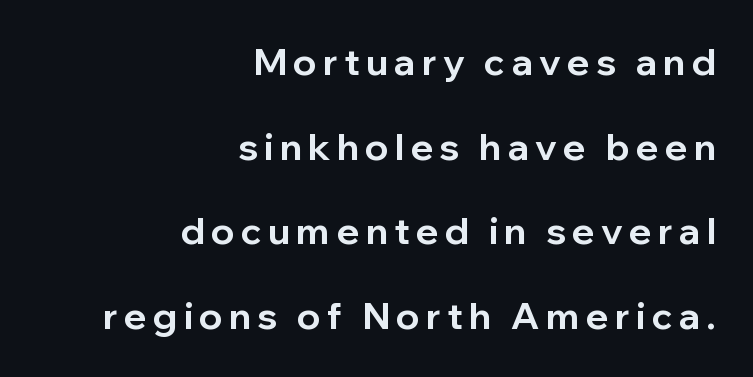
Q: Is the text bold? A: Yes.
Q: Is the text italic (slanted)? A: No, it is upright.
Q: Is the typeface a serif or a sans-serif typeface? A: Sans-serif.
Q: Is the text underlined? A: No.
Q: How is the paragraph aligned? A: Right-aligned.
Q: Is the spacing between lines tight, normal or loose? A: Loose.
Q: Width (condensed, normal, or wide)? A: Normal.
Q: Stroke contrast? A: Low.
Q: x-height? A: Medium.
Q: Monospaced? A: No.
